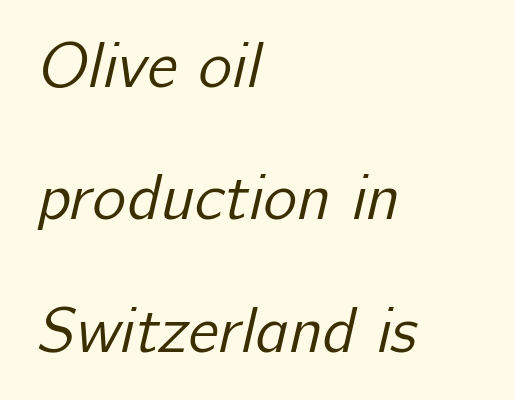
Q: Is the text bold? A: No.
Q: Is the typeface a serif or a sans-serif typeface? A: Sans-serif.
Q: Is the text underlined? A: No.
Q: How is the paragraph aligned? A: Left-aligned.
Q: Is the spacing between letters normal or unusually wide? A: Normal.
Q: Is the spacing between lines tight, normal or loose? A: Loose.
Q: Width (condensed, normal, or wide)? A: Normal.
Q: Stroke contrast? A: Low.
Q: x-height? A: Medium.
Q: Monospaced? A: No.
